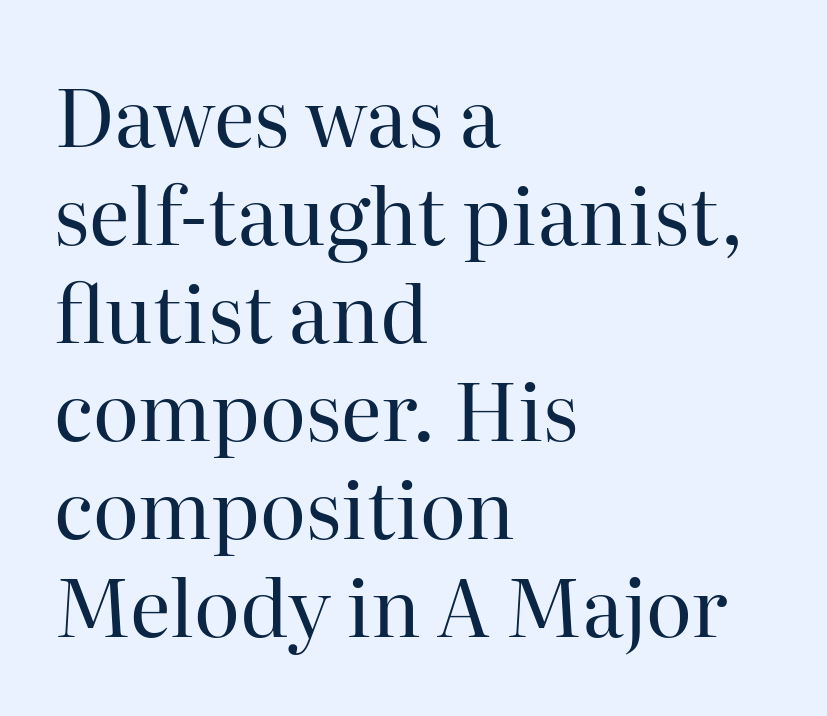
{"serif": "yes", "italic": "no", "bold": "no", "weight": "regular", "width": "normal", "stroke_contrast": "high", "x_height": "medium", "monospaced": "no", "underline": "no", "align": "left", "line_spacing_ratio": 1.24, "letter_spacing": "normal", "letter_spacing_em": 0.0, "glyph_px": 79}
